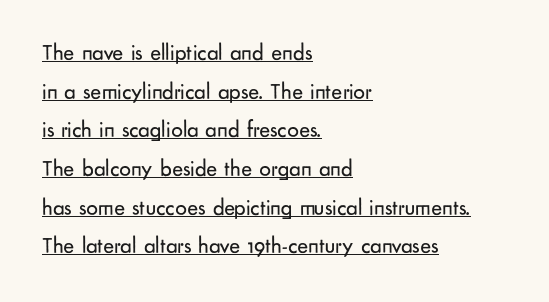
{"italic": "no", "bold": "no", "underline": "yes", "align": "left", "line_spacing": "normal", "line_spacing_ratio": 1.68, "letter_spacing": "normal", "letter_spacing_em": 0.0, "glyph_px": 23}
